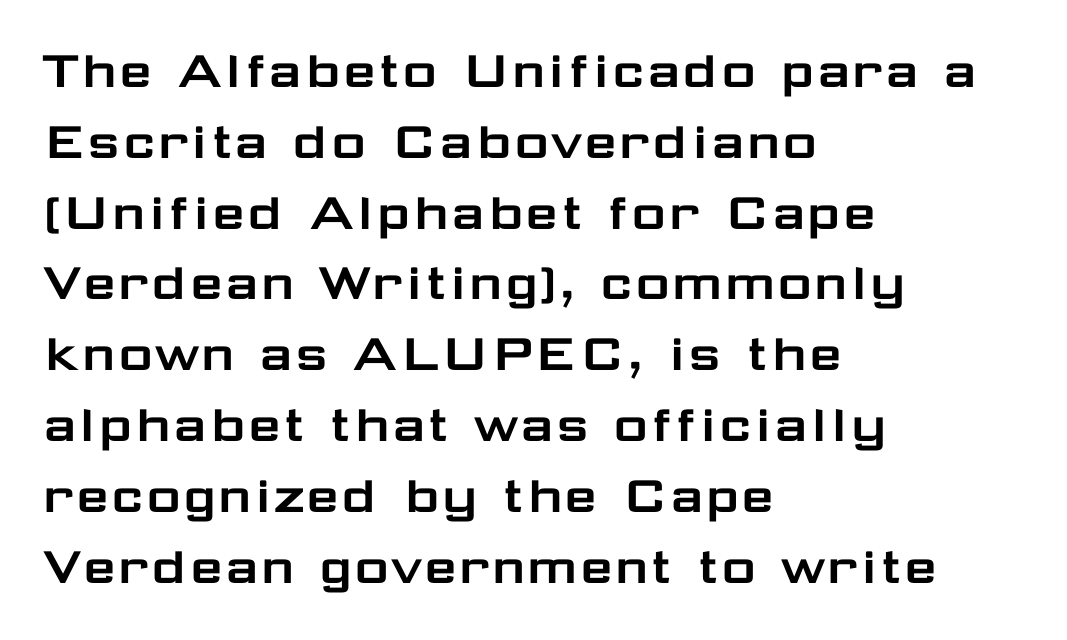
Regarding serifs, this sample does without them. The compositor pushed each line to the left boundary. Spacing verdict: proportional, widths tailored to each character. Default kerning and tracking; the words read as compact shapes.
